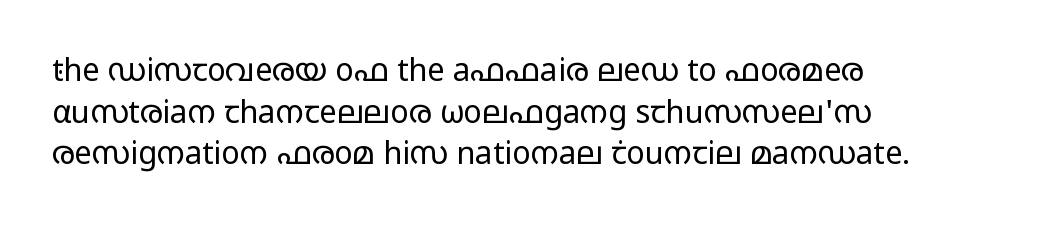
Q: Is the text bold? A: No.
Q: Is the text italic (slanted)? A: No, it is upright.
Q: Is the typeface a serif or a sans-serif typeface? A: Sans-serif.
Q: Is the text underlined? A: No.
Q: How is the paragraph aligned? A: Left-aligned.
Q: Is the spacing between letters normal or unusually wide? A: Normal.
Q: Is the spacing between lines tight, normal or loose? A: Normal.
Q: Width (condensed, normal, or wide)? A: Wide.
Q: Stroke contrast? A: Low.
Q: x-height? A: Medium.
Q: Monospaced? A: No.
